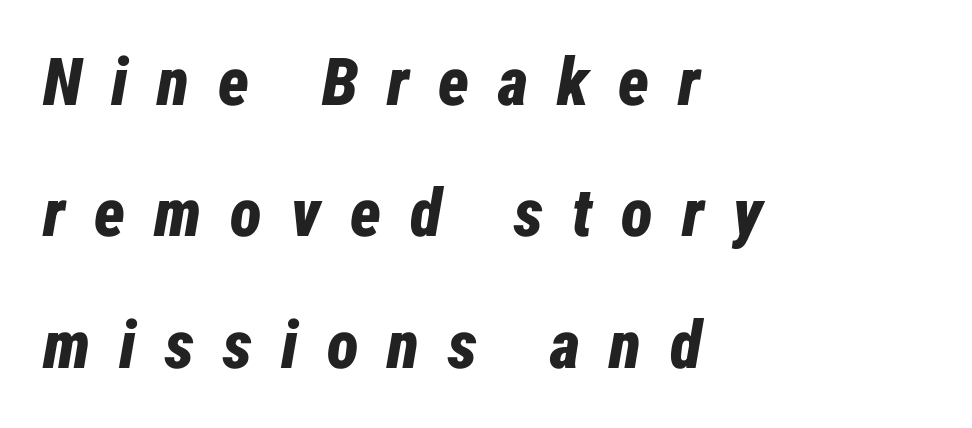
{"italic": "yes", "lean": "right", "slant_degrees": 12, "bold": "yes", "weight": "bold", "width": "condensed", "stroke_contrast": "low", "x_height": "medium", "monospaced": "no", "underline": "no", "align": "left", "line_spacing": "loose", "line_spacing_ratio": 1.99, "letter_spacing": "wide", "letter_spacing_em": 0.44, "glyph_px": 66}
